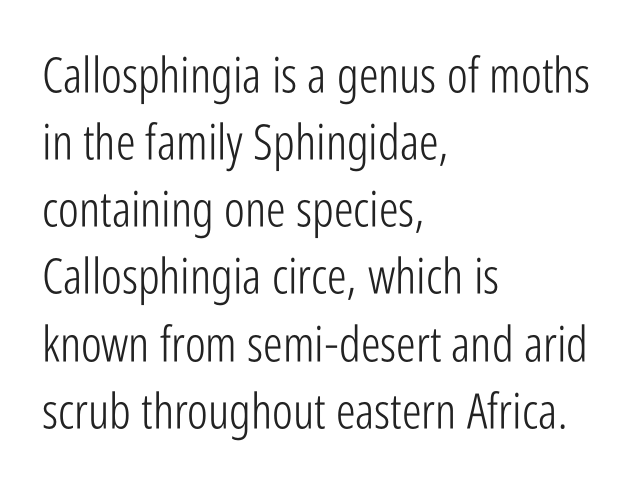
Line spacing here is normal. Look at the tracking — it's just the regular setting, nothing added. Here the designer chose a conventional face with non-uniform glyph widths. Font category for this specimen: sans-serif. Which margin do the lines hug? The left one — the right edge is uneven. These lines were composed using upright roman letters.
